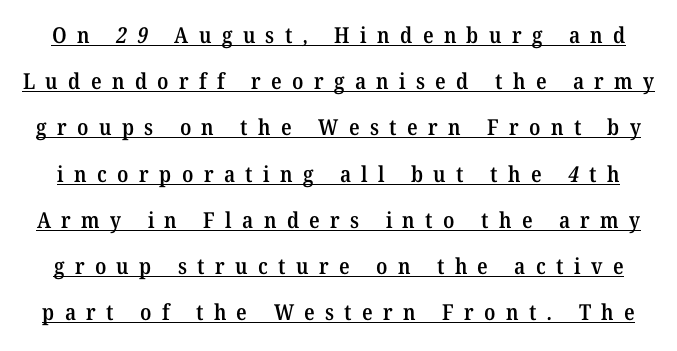
The font is running at a semibold setting, under full bold. Between one letter and the next there's a generous, obvious gap. What decoration does the sample have? An underline. These lines stand farther apart than default settings would place them.
